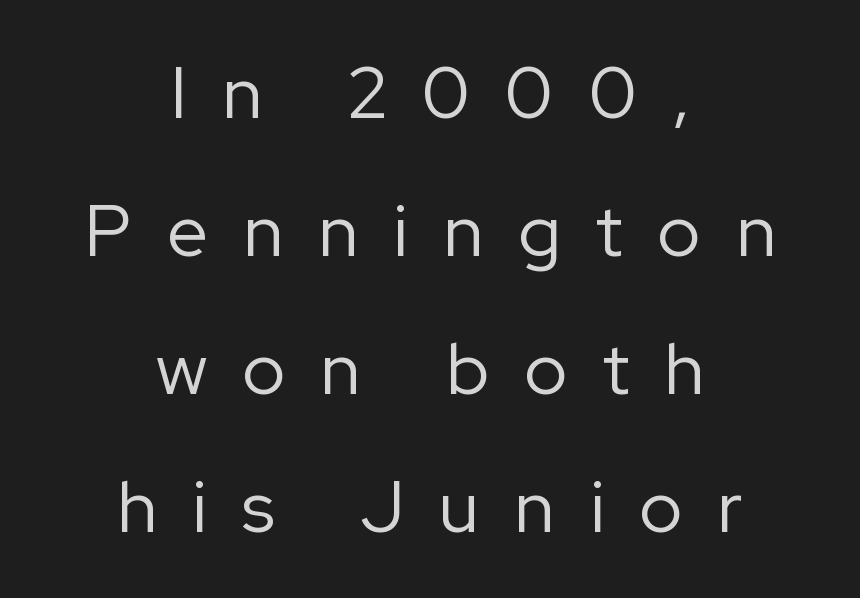
One-word summary of the alignment: center. The face used here is proportionally spaced, like ordinary book or web type. The area under the type is left untouched. Vertical strokes here are truly vertical. Weight: not bold — regular or lighter.
